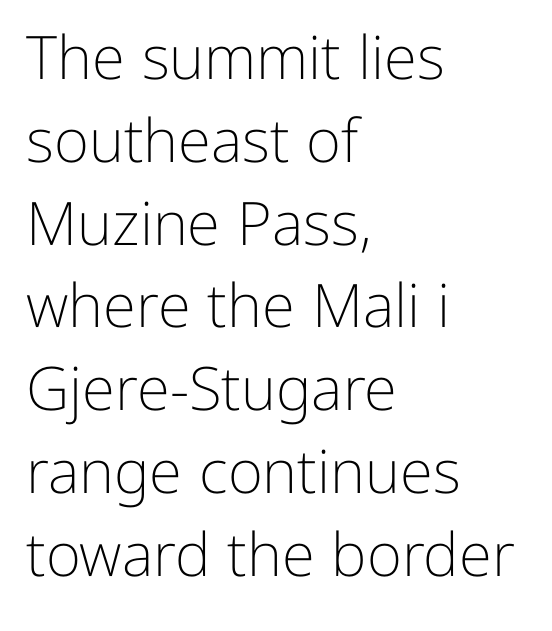
In terms of leading, this rendering sits right in the middle. Does the type have serifs? No, each stem ends abruptly. Teacher's note: observe the even left margin — that is flush-left alignment. This is roman type, the default non-slanted kind. No extra ink here — the face is not bold.
